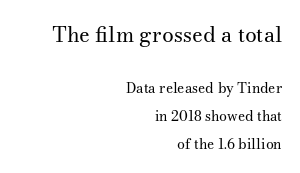
Q: Is the text bold? A: No.
Q: Is the text italic (slanted)? A: No, it is upright.
Q: Is the text underlined? A: No.
Q: How is the paragraph aligned? A: Right-aligned.
Q: Is the spacing between letters normal or unusually wide? A: Normal.
Q: Is the spacing between lines tight, normal or loose? A: Loose.
Q: Which block of text is set in a larger size, the first (top) or the second (bottom)? A: The first (top) one.
